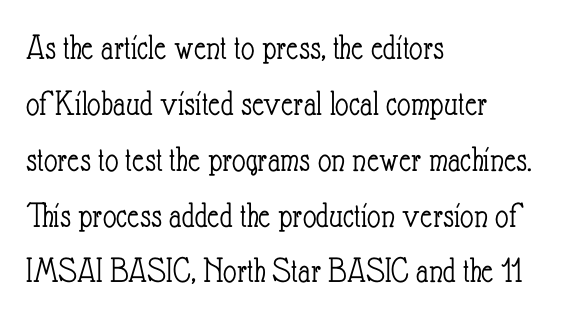
The image shows 37 px light, condensed type, upright; set left-aligned, normal line spacing (1.51x), normal letter spacing, not underlined; low stroke contrast and a small x-height.
